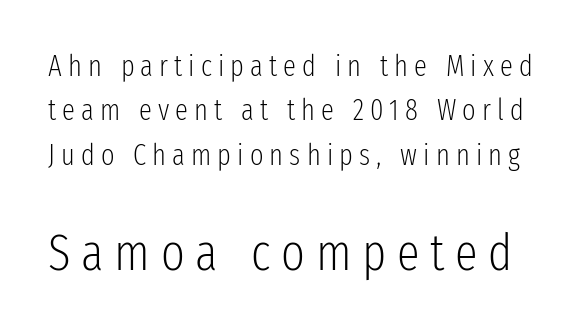
{"serif": "no", "italic": "no", "bold": "no", "weight": "light", "width": "condensed", "stroke_contrast": "low", "x_height": "medium", "monospaced": "no", "underline": "no", "line_spacing": "normal", "line_spacing_ratio": 1.53, "letter_spacing": "wide", "letter_spacing_em": 0.21, "larger_block": "second", "size_ratio": 1.76, "glyph_px": 51}
